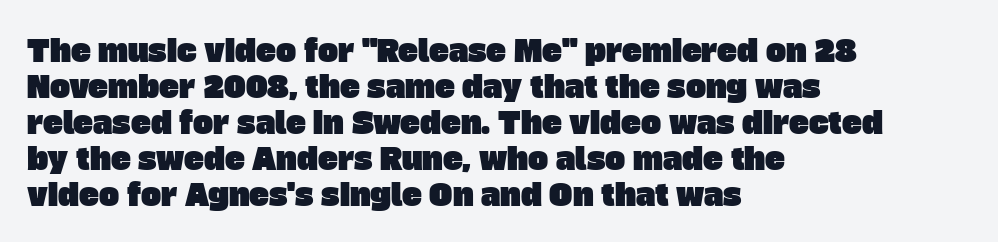
Q: Is the typeface a serif or a sans-serif typeface? A: Sans-serif.
Q: Is the text underlined? A: No.
Q: How is the paragraph aligned? A: Left-aligned.
Q: Is the spacing between letters normal or unusually wide? A: Normal.
Q: Width (condensed, normal, or wide)? A: Normal.
Q: Stroke contrast? A: Low.
Q: x-height? A: Large.
Q: Monospaced? A: No.
